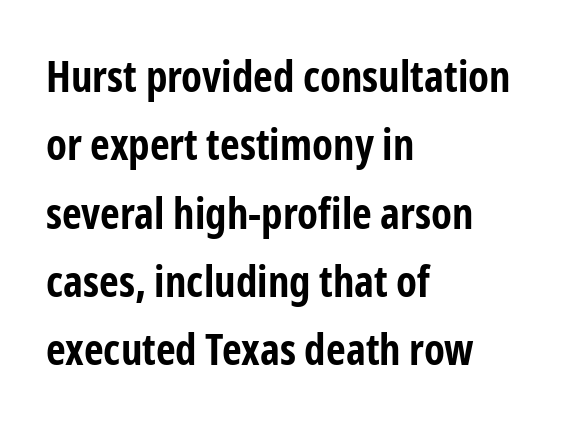
{"serif": "no", "italic": "no", "bold": "yes", "weight": "bold", "width": "condensed", "stroke_contrast": "low", "x_height": "medium", "monospaced": "no", "underline": "no", "align": "left", "line_spacing": "normal", "line_spacing_ratio": 1.59, "letter_spacing": "normal", "letter_spacing_em": 0.0, "glyph_px": 43}
